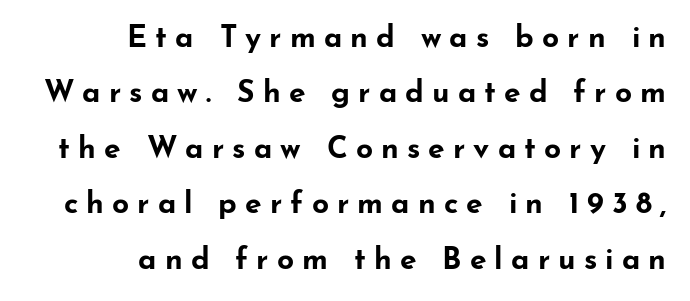
{"serif": "no", "italic": "no", "bold": "yes", "weight": "bold", "width": "wide", "stroke_contrast": "low", "x_height": "small", "monospaced": "no", "underline": "no", "align": "right", "line_spacing_ratio": 1.85, "letter_spacing": "wide", "letter_spacing_em": 0.27, "glyph_px": 30}
